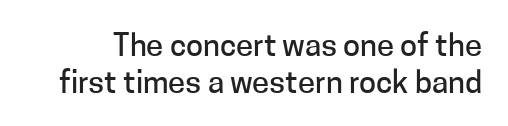
The image shows 31 px sans-serif type, upright; set line spacing 1.18x, normal letter spacing, not underlined; low stroke contrast and a medium x-height.
